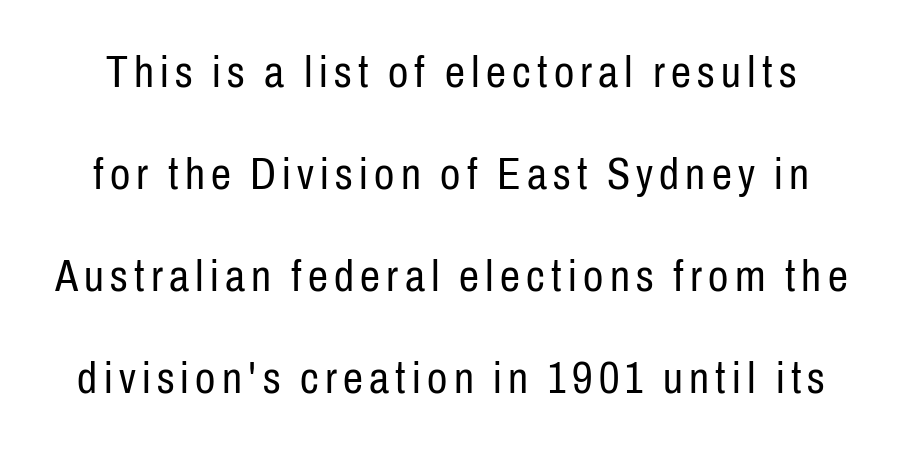
Q: Is the text bold? A: No.
Q: Is the text italic (slanted)? A: No, it is upright.
Q: Is the typeface a serif or a sans-serif typeface? A: Sans-serif.
Q: Is the text underlined? A: No.
Q: Is the spacing between lines tight, normal or loose? A: Loose.
Q: Width (condensed, normal, or wide)? A: Condensed.
Q: Stroke contrast? A: Low.
Q: x-height? A: Medium.
Q: Monospaced? A: No.
